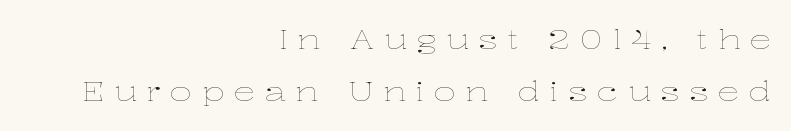
The image shows 27 px text type, upright; set right-aligned, loose line spacing (1.94x), unusually wide letter spacing (+0.35 em), not underlined.
